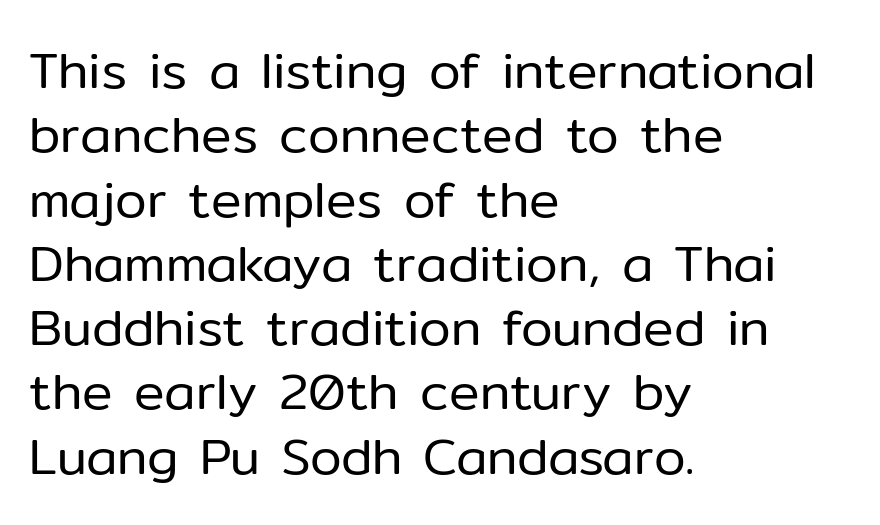
Q: Is the text bold? A: No.
Q: Is the text italic (slanted)? A: No, it is upright.
Q: Is the typeface a serif or a sans-serif typeface? A: Sans-serif.
Q: Is the text underlined? A: No.
Q: How is the paragraph aligned? A: Left-aligned.
Q: Is the spacing between letters normal or unusually wide? A: Normal.
Q: Is the spacing between lines tight, normal or loose? A: Normal.
Q: Width (condensed, normal, or wide)? A: Normal.
Q: Stroke contrast? A: Low.
Q: x-height? A: Medium.
Q: Monospaced? A: No.
